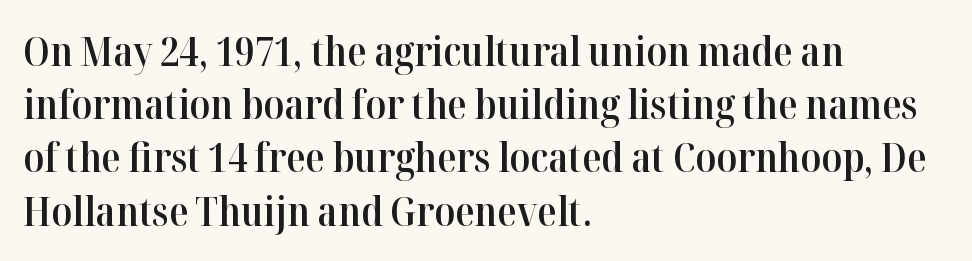
The image shows 40 px semibold serif type, upright; set left-aligned, normal line spacing (1.33x), normal letter spacing, not underlined; high stroke contrast and a medium x-height.
